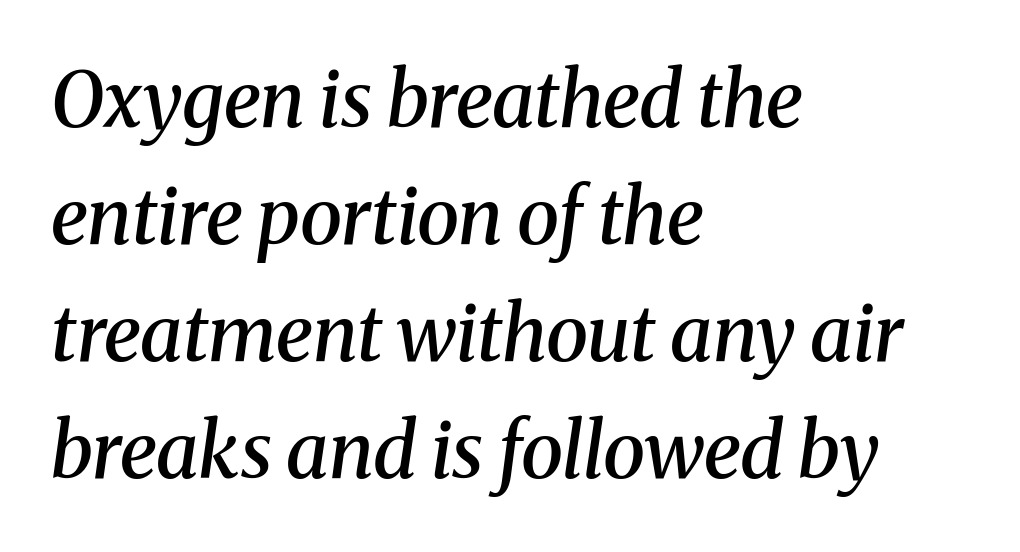
{"serif": "yes", "italic": "yes", "lean": "right", "slant_degrees": 8, "bold": "semi", "weight": "semibold", "width": "normal", "stroke_contrast": "medium", "x_height": "medium", "monospaced": "no", "underline": "no", "align": "left", "line_spacing": "normal", "line_spacing_ratio": 1.52, "letter_spacing": "normal", "letter_spacing_em": 0.0, "glyph_px": 77}
